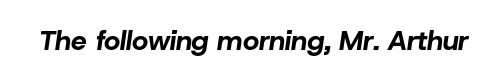
Pretty heavy lettering here — definitely bold. The space beneath each line is pristine and unruled. An italicized treatment has been applied to the whole sample. Here the designer chose a conventional face with non-uniform glyph widths. The letters sit at their default tracking, neither squeezed nor spread.
